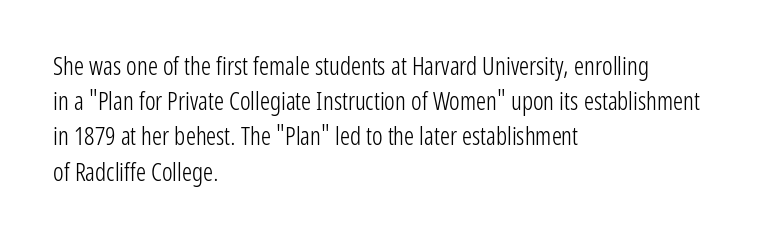
The image shows 25 px text type, upright; set left-aligned, normal line spacing (1.41x), normal letter spacing, not underlined.
